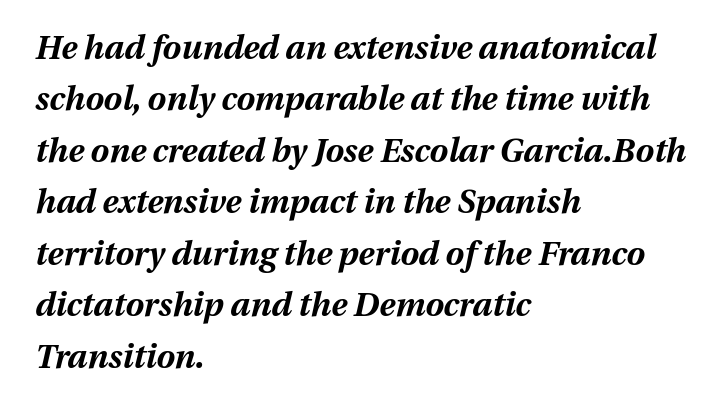
A normal amount of white space separates one row of letters from the next. The rendering keeps characters at their native spacing. Italic? Definitely — the glyphs are oblique. Layout note: lines flush left.
